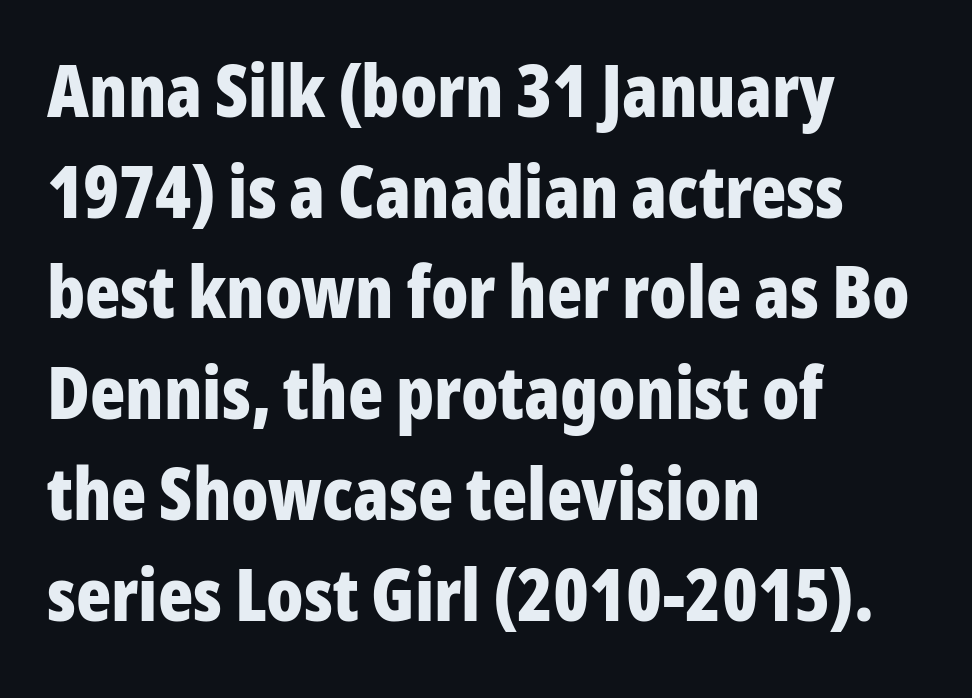
Q: Is the text bold? A: Yes.
Q: Is the text italic (slanted)? A: No, it is upright.
Q: Is the typeface a serif or a sans-serif typeface? A: Sans-serif.
Q: Is the text underlined? A: No.
Q: How is the paragraph aligned? A: Left-aligned.
Q: Is the spacing between letters normal or unusually wide? A: Normal.
Q: Is the spacing between lines tight, normal or loose? A: Normal.
Q: Width (condensed, normal, or wide)? A: Condensed.
Q: Stroke contrast? A: Low.
Q: x-height? A: Medium.
Q: Monospaced? A: No.
